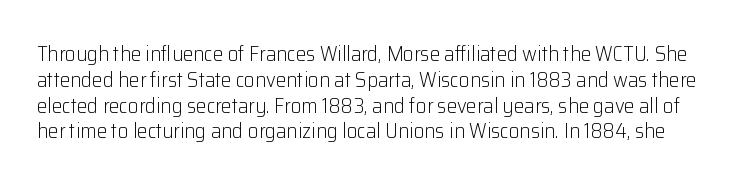
The image shows 21 px text type, upright; set line spacing 1.23x, normal letter spacing, not underlined.
